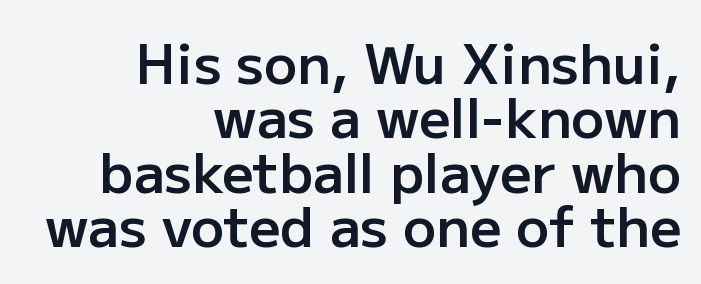
{"serif": "no", "italic": "no", "bold": "semi", "weight": "semibold", "width": "normal", "stroke_contrast": "low", "x_height": "medium", "monospaced": "no", "underline": "no", "align": "right", "line_spacing": "tight", "line_spacing_ratio": 0.99, "letter_spacing": "normal", "letter_spacing_em": 0.0, "glyph_px": 55}
